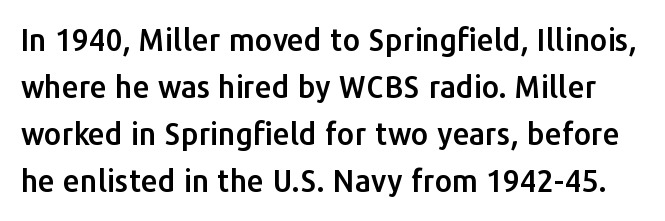
The image shows 30 px sans-serif type, upright; set normal line spacing (1.57x), normal letter spacing, not underlined; low stroke contrast and a medium x-height.
